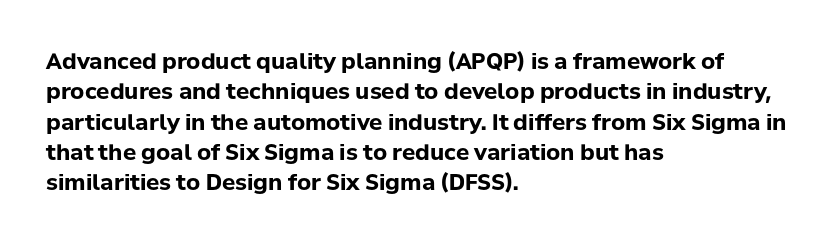
The image shows 22 px bold type, upright; set left-aligned, normal line spacing (1.38x), normal letter spacing, not underlined.
